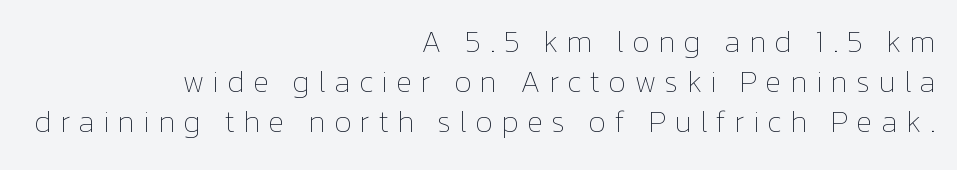
Q: Is the text bold? A: No.
Q: Is the text italic (slanted)? A: No, it is upright.
Q: Is the text underlined? A: No.
Q: How is the paragraph aligned? A: Right-aligned.
Q: Is the spacing between letters normal or unusually wide? A: Unusually wide.
Q: Is the spacing between lines tight, normal or loose? A: Normal.
Q: Width (condensed, normal, or wide)? A: Normal.
Q: Stroke contrast? A: Low.
Q: x-height? A: Medium.
Q: Monospaced? A: No.
